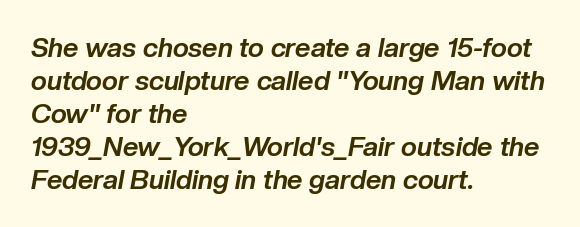
Is the type bold? Yes — the strokes are clearly thick and heavy. Unmarked baselines from the first word to the last. The whole block is typeset with a tilt. Nothing unusual about the tracking: characters are spaced as the font intends. The compositor pushed each line to the left boundary.
